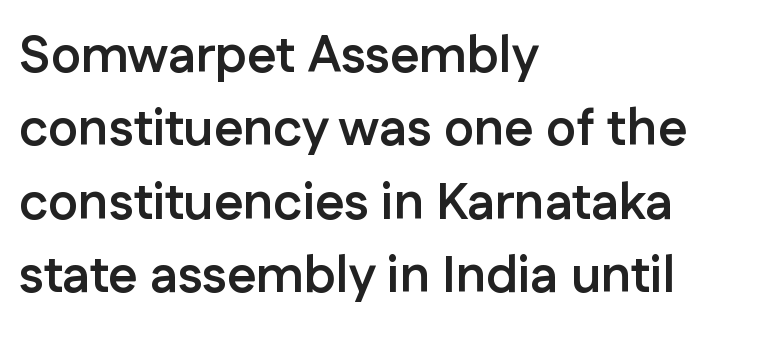
The image shows 51 px semibold sans-serif type, upright; set left-aligned, normal line spacing (1.44x), normal letter spacing, not underlined; low stroke contrast and a medium x-height.
